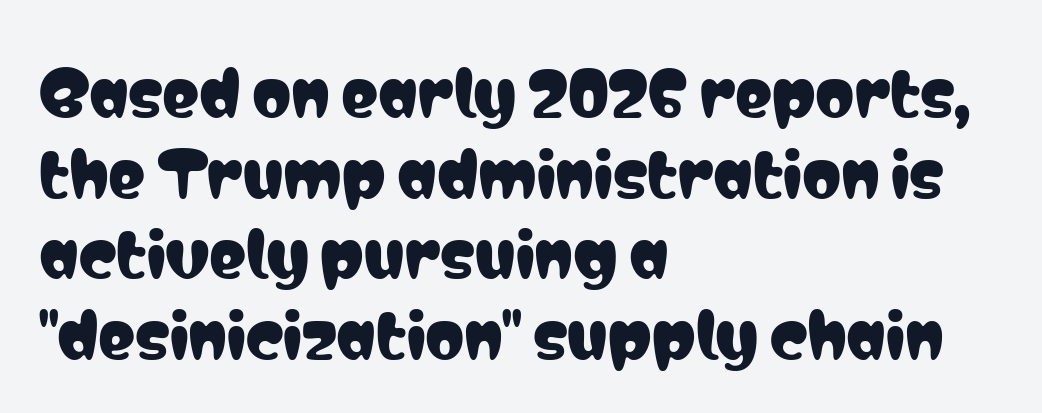
{"serif": "no", "italic": "no", "width": "condensed", "stroke_contrast": "low", "x_height": "medium", "monospaced": "no", "underline": "no", "align": "left", "line_spacing": "normal", "line_spacing_ratio": 1.3, "letter_spacing": "normal", "letter_spacing_em": 0.0, "glyph_px": 62}
